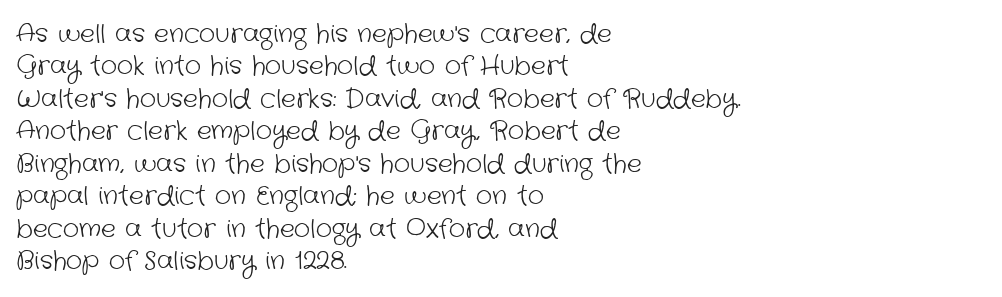
The typeface has the unassuming heft of standard copy or less. The passage shown stacks its lines at a standard gap. Anything drawn beneath the words? Only blank space. Students, note that the glyphs here touch the page at normal intervals. The paragraph shown leans on its left margin.
